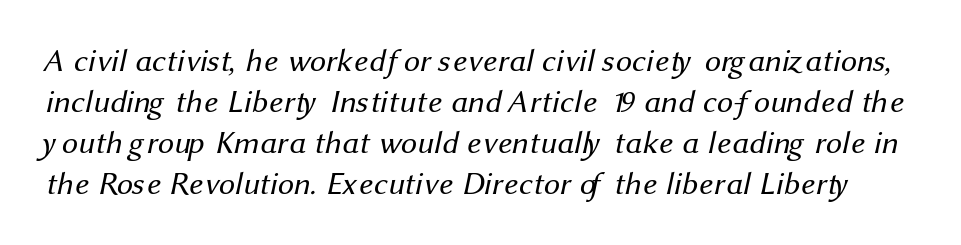
{"serif": "no", "bold": "no", "weight": "regular", "width": "normal", "stroke_contrast": "medium", "x_height": "medium", "monospaced": "no", "underline": "no", "line_spacing": "normal", "line_spacing_ratio": 1.28, "letter_spacing": "normal", "letter_spacing_em": 0.0, "glyph_px": 32}
